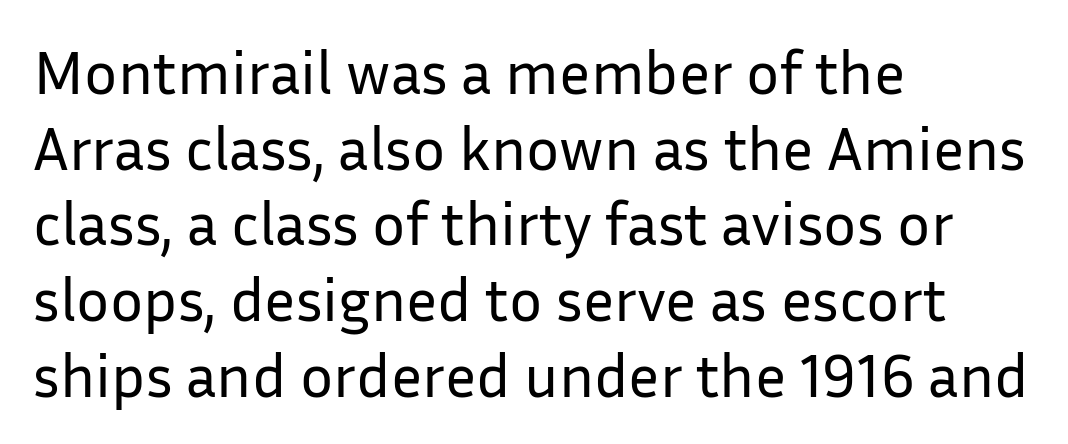
Q: Is the text bold? A: No.
Q: Is the text italic (slanted)? A: No, it is upright.
Q: Is the typeface a serif or a sans-serif typeface? A: Sans-serif.
Q: Is the text underlined? A: No.
Q: How is the paragraph aligned? A: Left-aligned.
Q: Is the spacing between letters normal or unusually wide? A: Normal.
Q: Width (condensed, normal, or wide)? A: Normal.
Q: Stroke contrast? A: Low.
Q: x-height? A: Medium.
Q: Monospaced? A: No.
